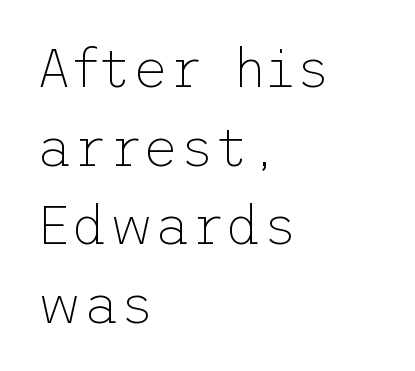
Q: Is the text bold? A: No.
Q: Is the text italic (slanted)? A: No, it is upright.
Q: Is the typeface a serif or a sans-serif typeface? A: Sans-serif.
Q: Is the text underlined? A: No.
Q: How is the paragraph aligned? A: Left-aligned.
Q: Is the spacing between letters normal or unusually wide? A: Normal.
Q: Is the spacing between lines tight, normal or loose? A: Normal.
Q: Width (condensed, normal, or wide)? A: Normal.
Q: Stroke contrast? A: Low.
Q: x-height? A: Medium.
